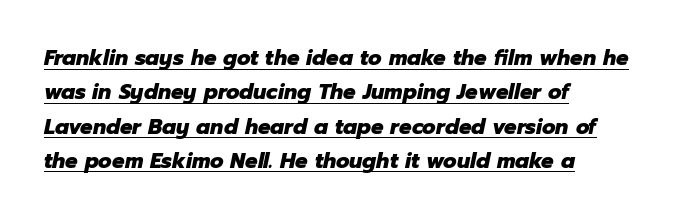
The image shows 22 px bold type, italic (leaning right); set left-aligned, normal line spacing (1.56x), normal letter spacing, underlined.
